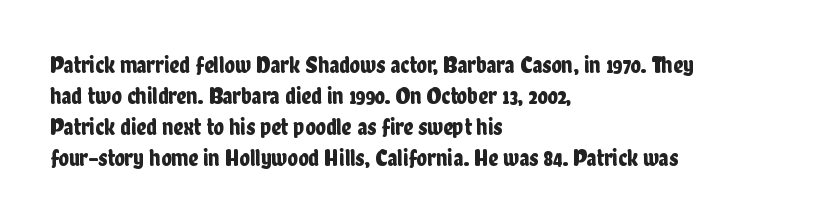
Q: Is the text italic (slanted)? A: No, it is upright.
Q: Is the text underlined? A: No.
Q: How is the paragraph aligned? A: Left-aligned.
Q: Is the spacing between letters normal or unusually wide? A: Normal.
Q: Is the spacing between lines tight, normal or loose? A: Normal.
